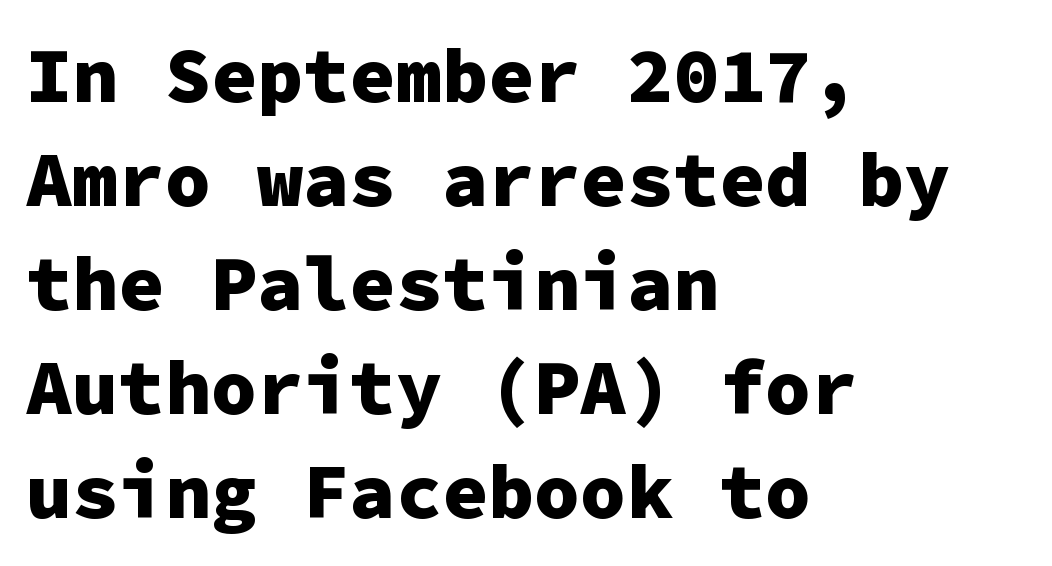
Q: Is the text bold? A: Yes.
Q: Is the text italic (slanted)? A: No, it is upright.
Q: Is the typeface a serif or a sans-serif typeface? A: Sans-serif.
Q: Is the text underlined? A: No.
Q: How is the paragraph aligned? A: Left-aligned.
Q: Is the spacing between letters normal or unusually wide? A: Normal.
Q: Is the spacing between lines tight, normal or loose? A: Normal.
Q: Width (condensed, normal, or wide)? A: Normal.
Q: Stroke contrast? A: Low.
Q: x-height? A: Medium.
Q: Monospaced? A: Yes.
